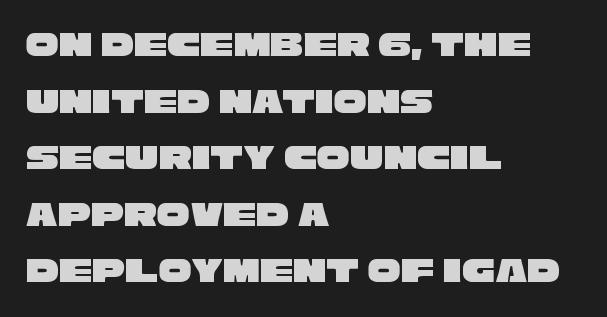
{"serif": "no", "width": "wide", "stroke_contrast": "low", "x_height": "large", "monospaced": "no", "underline": "no", "align": "left", "line_spacing": "normal", "line_spacing_ratio": 1.53, "letter_spacing": "normal", "letter_spacing_em": 0.0, "glyph_px": 37}
